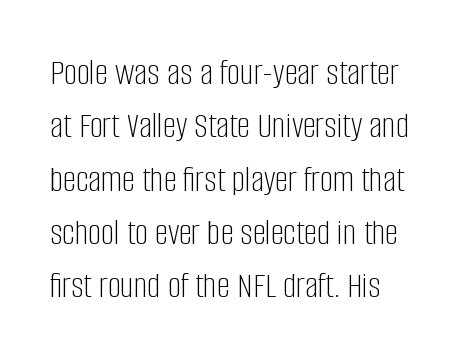
A classic flush-left, rag-right setting is used for this passage. Only glyphs here, with clear space below each row. Grotesque or geometric, the face here clearly has no serifs. Is this a heavy cut? Hardly; it is regular or lighter. Looks like regular typesetting: each glyph gets only the width it needs.
